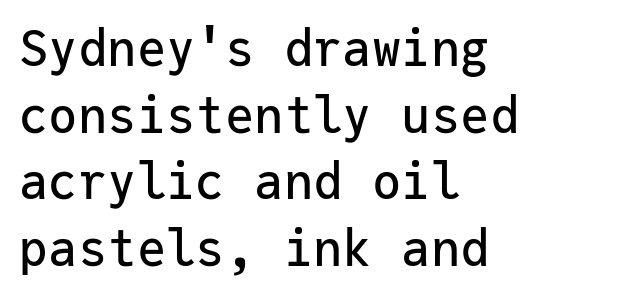
{"serif": "no", "italic": "no", "width": "normal", "stroke_contrast": "low", "x_height": "medium", "monospaced": "yes", "underline": "no", "align": "left", "line_spacing": "normal", "line_spacing_ratio": 1.36, "letter_spacing": "normal", "letter_spacing_em": 0.0, "glyph_px": 49}
